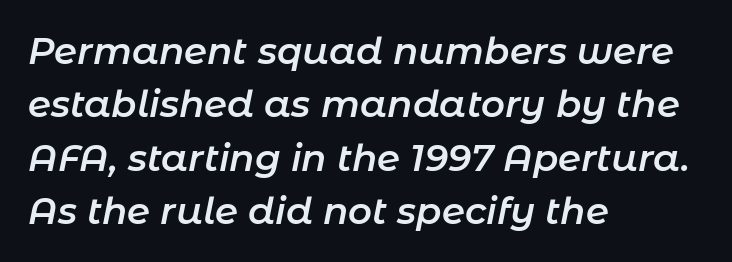
Only glyphs here, with clear space below each row. Note the varied advance widths — an 'i' is clearly narrower than an 'm'. Looking at the ascenders, they clearly lean. Honestly, the letter spacing is just normal — you wouldn't notice it.
